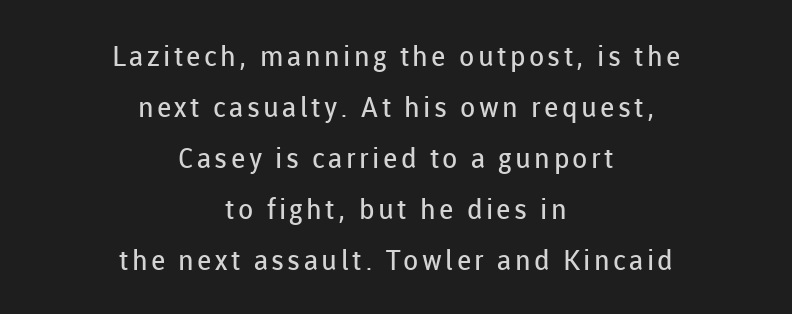
{"serif": "no", "italic": "no", "bold": "no", "weight": "regular", "width": "normal", "stroke_contrast": "low", "x_height": "medium", "monospaced": "no", "underline": "no", "align": "center", "line_spacing_ratio": 1.82, "glyph_px": 28}
